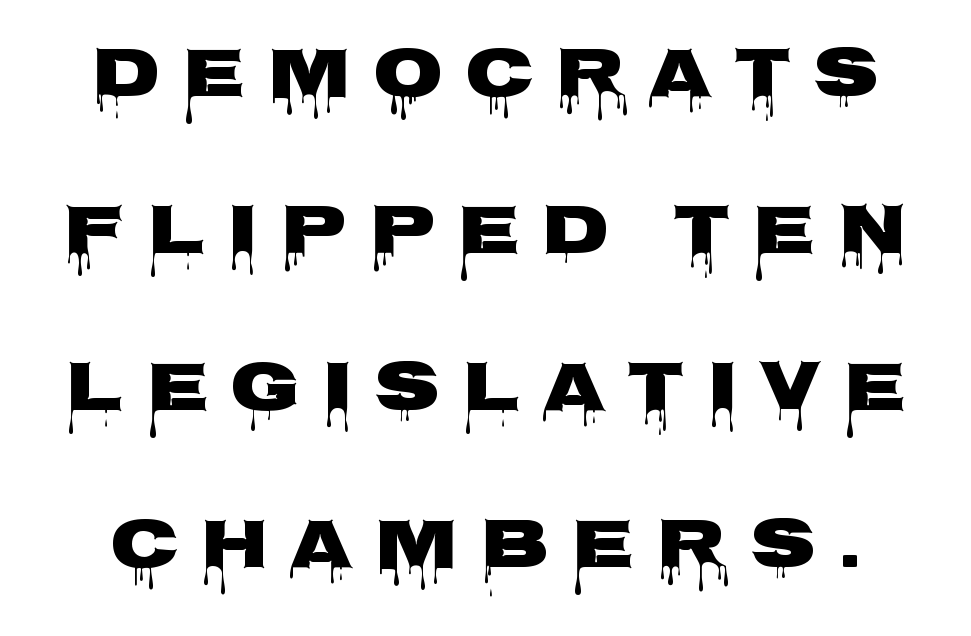
Posture: vertical. Visually the block forms a symmetrical silhouette, jagged on both flanks. The text was rendered using a sans face with plain stroke endings. The sample has been set heavy, in full bold. Does the leading feel generous? Absolutely, it's lavish. This rendering widens character spacing well past its baseline value.
